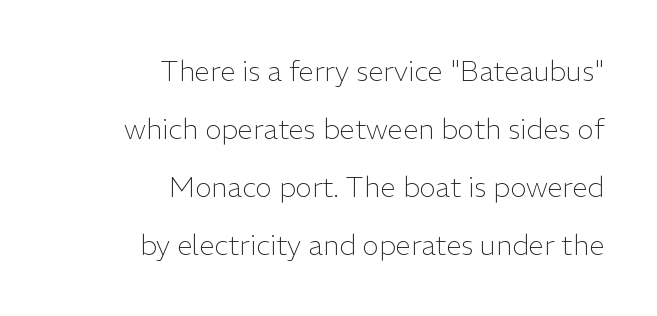
The image shows 28 px light sans-serif type, upright; set right-aligned, loose line spacing (2.07x), normal letter spacing, not underlined; low stroke contrast and a medium x-height.
